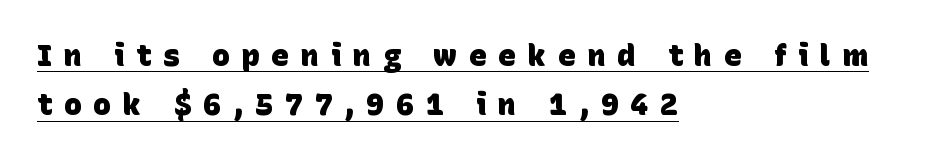
{"serif": "no", "bold": "yes", "weight": "heavy", "width": "normal", "stroke_contrast": "low", "x_height": "large", "monospaced": "no", "underline": "yes", "align": "left", "line_spacing": "normal", "line_spacing_ratio": 1.65, "letter_spacing": "wide", "letter_spacing_em": 0.39, "glyph_px": 30}
